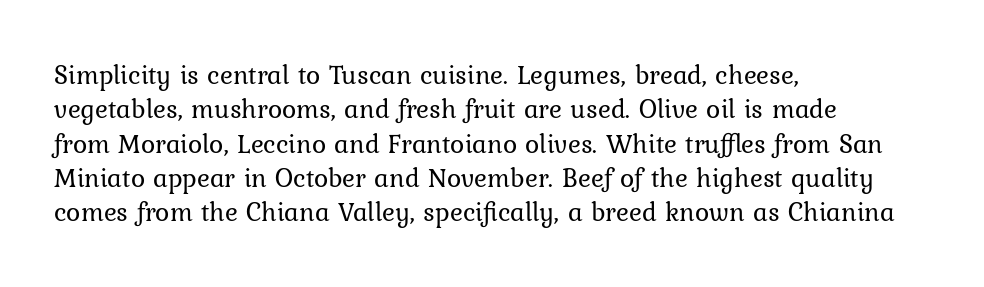
The image shows 27 px text type, upright; set left-aligned, normal line spacing (1.27x), normal letter spacing, not underlined.
